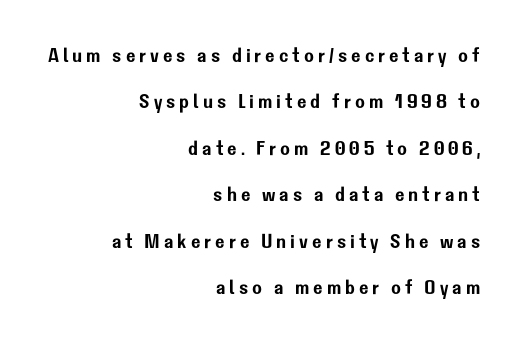
The image shows 20 px text type, upright; set right-aligned, loose line spacing (2.32x), unusually wide letter spacing (+0.2 em), not underlined.
